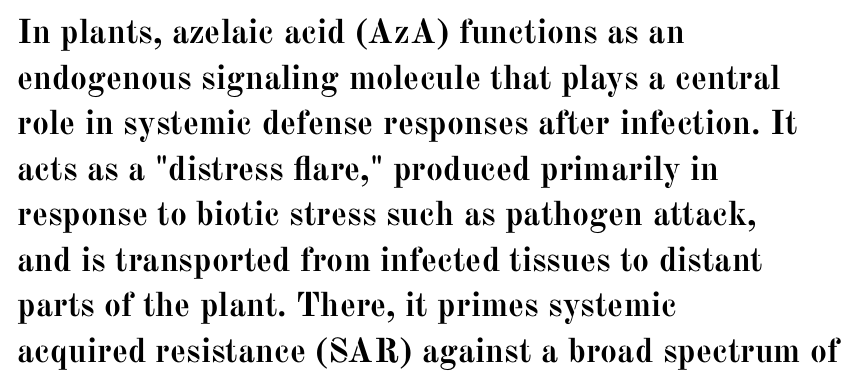
{"serif": "yes", "italic": "no", "bold": "yes", "weight": "semibold", "width": "normal", "stroke_contrast": "medium", "x_height": "medium", "monospaced": "no", "underline": "no", "align": "left", "line_spacing": "normal", "line_spacing_ratio": 1.34, "letter_spacing": "normal", "letter_spacing_em": 0.0, "glyph_px": 34}
